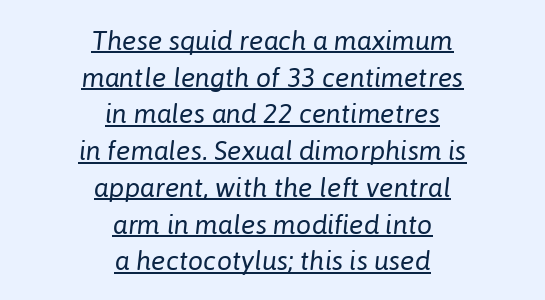
Q: Is the text bold? A: No.
Q: Is the text italic (slanted)? A: Yes, it leans right by about 6 degrees.
Q: Is the text underlined? A: Yes.
Q: How is the paragraph aligned? A: Centered.
Q: Is the spacing between letters normal or unusually wide? A: Normal.
Q: Is the spacing between lines tight, normal or loose? A: Normal.
